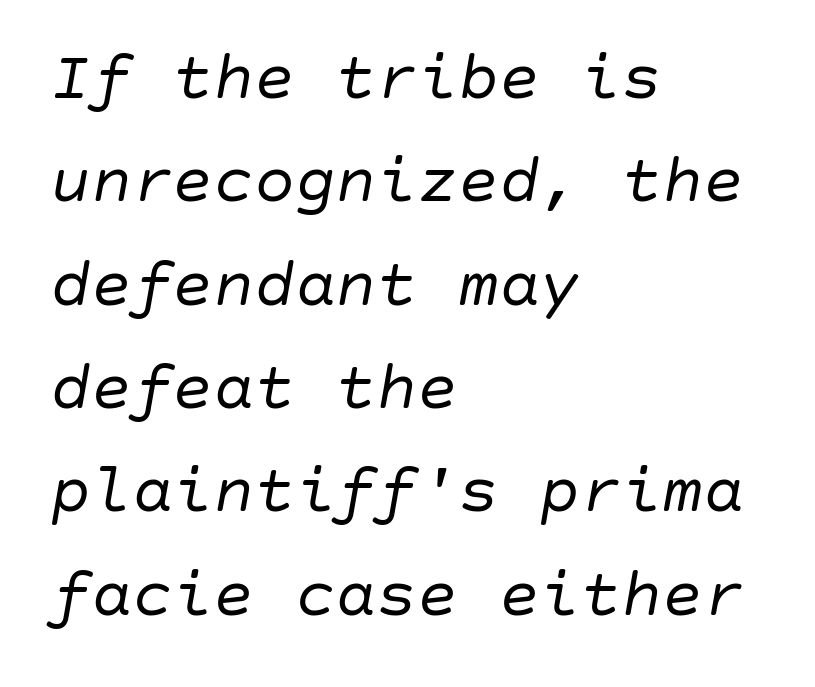
The image shows 68 px regular-weight type, italic (leaning right); set left-aligned, normal line spacing (1.52x), normal letter spacing, not underlined; low stroke contrast and a large x-height.
